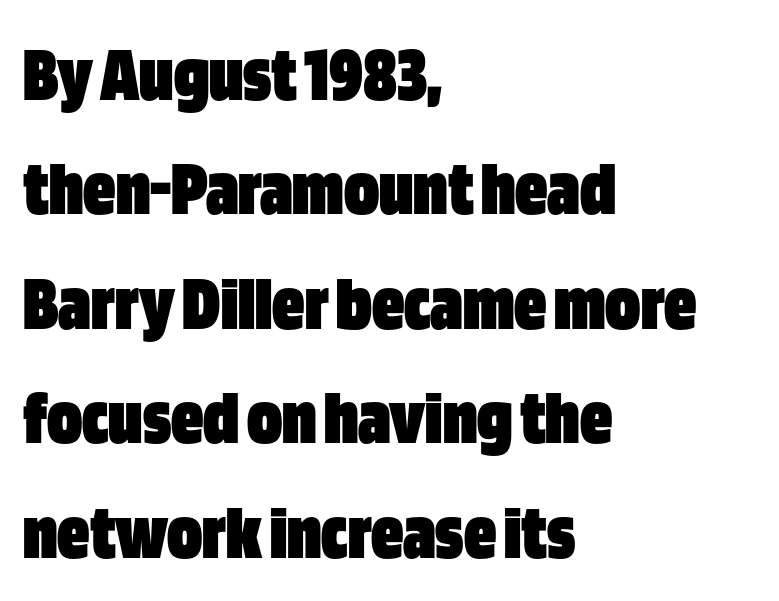
Q: Is the text bold? A: Yes.
Q: Is the text italic (slanted)? A: No, it is upright.
Q: Is the typeface a serif or a sans-serif typeface? A: Sans-serif.
Q: Is the text underlined? A: No.
Q: How is the paragraph aligned? A: Left-aligned.
Q: Is the spacing between letters normal or unusually wide? A: Normal.
Q: Is the spacing between lines tight, normal or loose? A: Normal.
Q: Width (condensed, normal, or wide)? A: Condensed.
Q: Stroke contrast? A: Low.
Q: x-height? A: Large.
Q: Monospaced? A: No.
